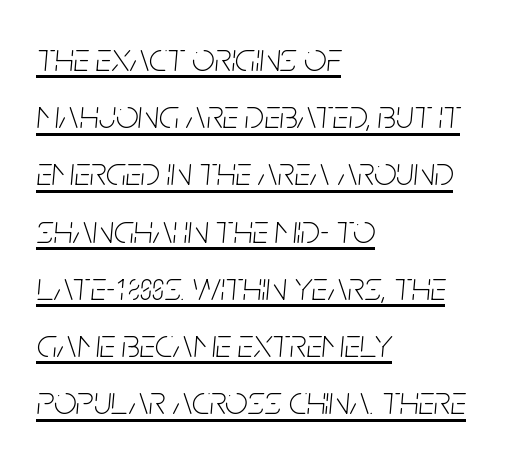
Would a proofreader flag this as italicized? Yes. These lines sit exactly where default settings would place them. Each stroke keeps to a modest, everyday thickness or less. There is no visible air inserted between adjacent glyphs. This rendering features underlined lettering. These lines stack with their left ends in a neat column.
